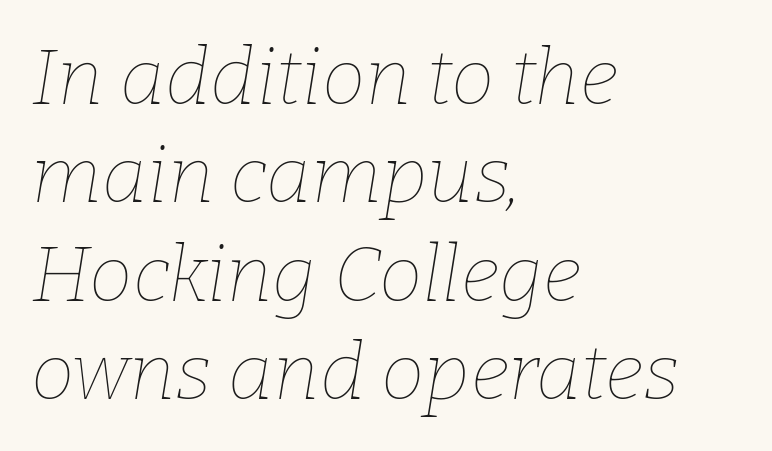
Q: Is the text bold? A: No.
Q: Is the text italic (slanted)? A: Yes, it leans right by about 9 degrees.
Q: Is the text underlined? A: No.
Q: How is the paragraph aligned? A: Left-aligned.
Q: Is the spacing between letters normal or unusually wide? A: Normal.
Q: Is the spacing between lines tight, normal or loose? A: Normal.
Q: Width (condensed, normal, or wide)? A: Normal.
Q: Stroke contrast? A: Low.
Q: x-height? A: Medium.
Q: Monospaced? A: No.
